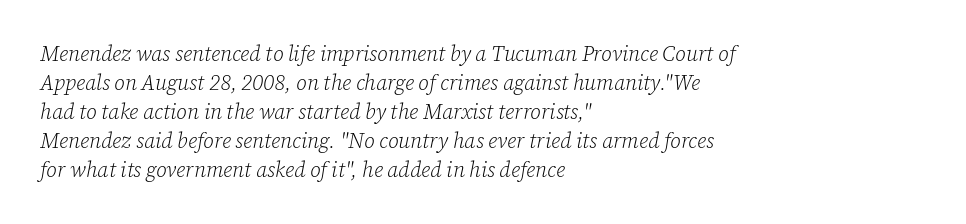
Q: Is the text bold? A: No.
Q: Is the text italic (slanted)? A: Yes, it leans right by about 12 degrees.
Q: Is the text underlined? A: No.
Q: How is the paragraph aligned? A: Left-aligned.
Q: Is the spacing between letters normal or unusually wide? A: Normal.
Q: Is the spacing between lines tight, normal or loose? A: Normal.
